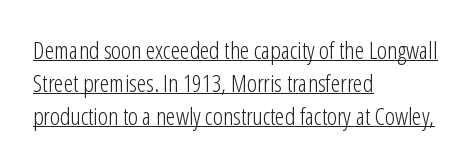
Emphasis is given by a line drawn under the lettering. The passage shown has conventional tracking throughout. The text block is weighted toward the left margin, trailing off unevenly rightward. The letters look calm and open, with moderate or lighter stems. Each new line begins a customary step beneath the previous one. Italic: no, the glyphs are upright roman.
